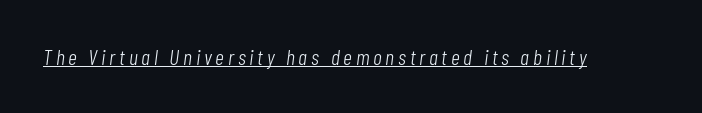
Check the space under the baseline: a stroke is drawn there. This is not heavy type; no bold has been used. Would a proofreader flag this as italicized? Yes.
